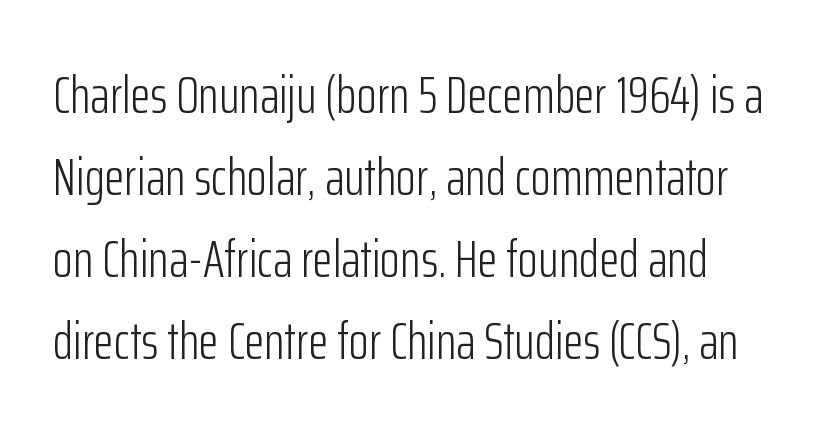
{"serif": "no", "italic": "no", "bold": "no", "weight": "light", "width": "condensed", "stroke_contrast": "low", "x_height": "medium", "monospaced": "no", "underline": "no", "line_spacing": "normal", "line_spacing_ratio": 1.58, "letter_spacing": "normal", "letter_spacing_em": 0.0, "glyph_px": 52}
